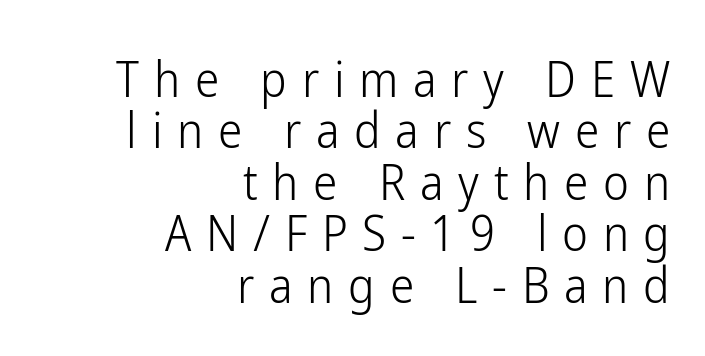
You can tell it's not italic because the verticals are truly vertical. The lines are quadded right. Cramped leading. The tracking jumps out immediately: characters are airy and widely separated.
